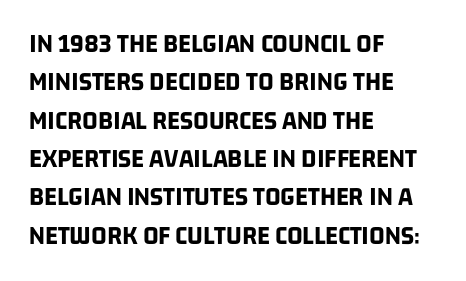
The setting favours the left margin, as ordinary paragraphs usually do. The baseline area is clear. Each glyph is drawn with heavy, bold strokes. Standard letterfit; no display-style spreading of the glyphs. A normal amount of white space separates one row of letters from the next.
